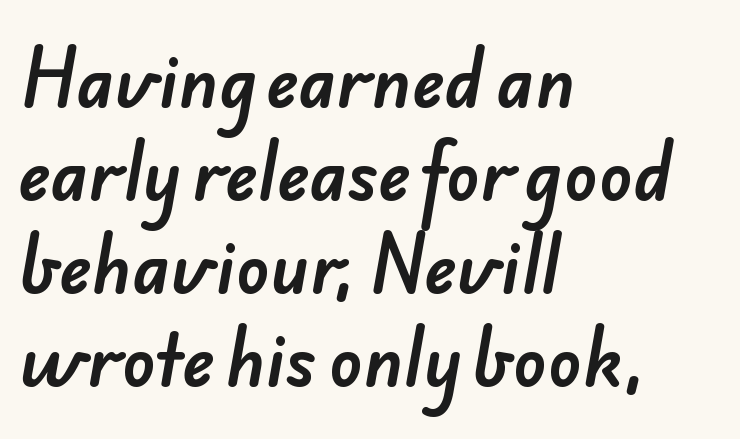
Note the varied advance widths — an 'i' is clearly narrower than an 'm'. Does the copy run flush right? No — it runs flush left. A sans-serif font was chosen for this passage. Type without underlining.
